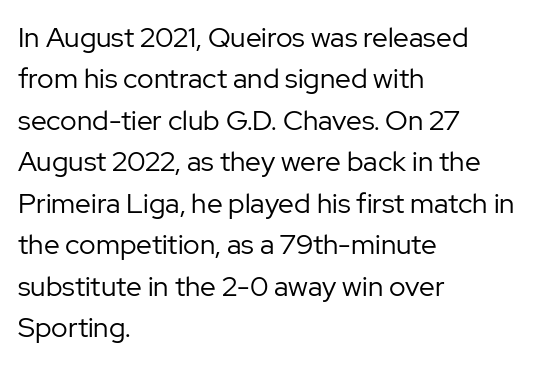
Q: Is the text bold? A: No.
Q: Is the text italic (slanted)? A: No, it is upright.
Q: Is the typeface a serif or a sans-serif typeface? A: Sans-serif.
Q: Is the text underlined? A: No.
Q: How is the paragraph aligned? A: Left-aligned.
Q: Is the spacing between letters normal or unusually wide? A: Normal.
Q: Is the spacing between lines tight, normal or loose? A: Normal.
Q: Width (condensed, normal, or wide)? A: Normal.
Q: Stroke contrast? A: Low.
Q: x-height? A: Medium.
Q: Monospaced? A: No.
